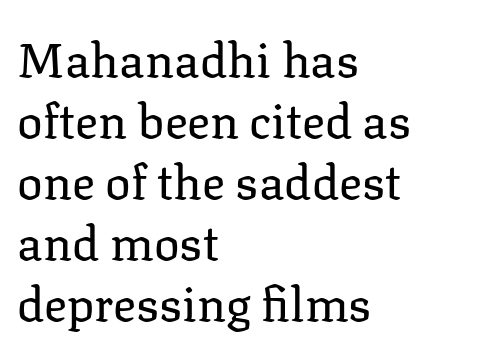
{"serif": "yes", "italic": "no", "bold": "no", "weight": "regular", "width": "normal", "stroke_contrast": "low", "x_height": "medium", "monospaced": "no", "underline": "no", "align": "left", "line_spacing": "normal", "line_spacing_ratio": 1.27, "letter_spacing": "normal", "letter_spacing_em": 0.0, "glyph_px": 48}
